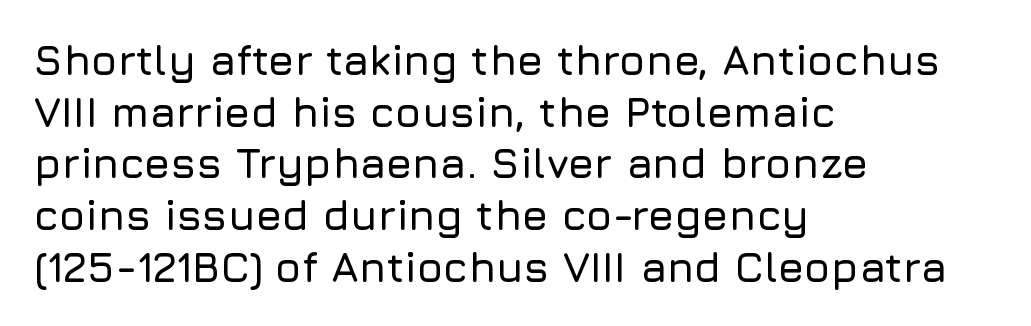
Q: Is the text italic (slanted)? A: No, it is upright.
Q: Is the typeface a serif or a sans-serif typeface? A: Sans-serif.
Q: Is the text underlined? A: No.
Q: How is the paragraph aligned? A: Left-aligned.
Q: Is the spacing between letters normal or unusually wide? A: Normal.
Q: Width (condensed, normal, or wide)? A: Normal.
Q: Stroke contrast? A: Low.
Q: x-height? A: Medium.
Q: Monospaced? A: No.
